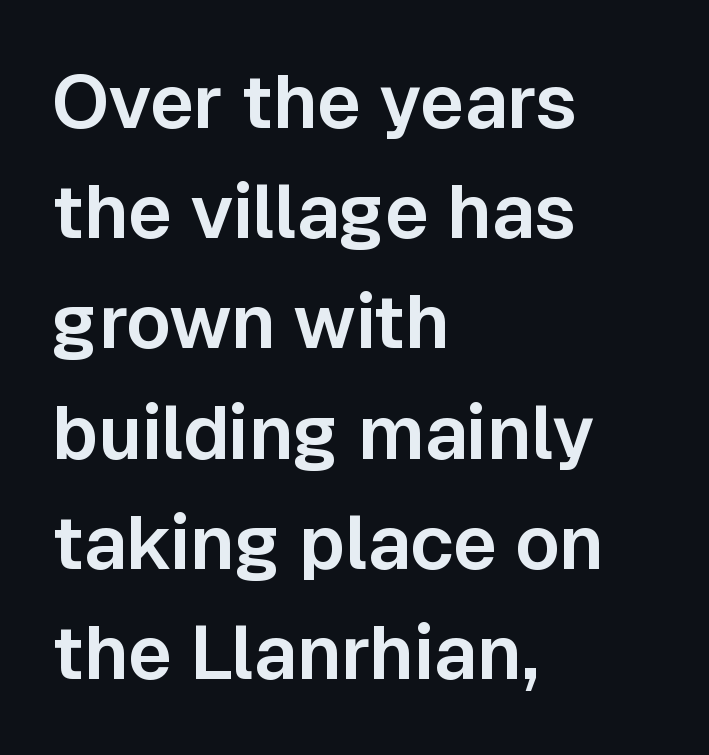
{"serif": "no", "italic": "no", "width": "normal", "stroke_contrast": "low", "x_height": "medium", "monospaced": "no", "underline": "no", "align": "left", "line_spacing": "normal", "line_spacing_ratio": 1.47, "letter_spacing": "normal", "letter_spacing_em": 0.0, "glyph_px": 75}
